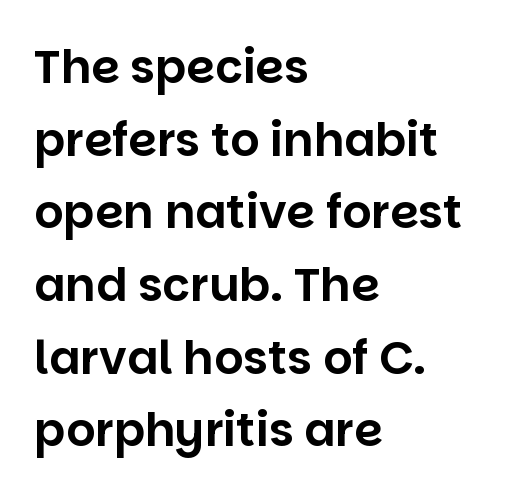
{"serif": "no", "italic": "no", "width": "normal", "stroke_contrast": "low", "x_height": "large", "monospaced": "no", "underline": "no", "align": "left", "line_spacing": "normal", "line_spacing_ratio": 1.58, "letter_spacing": "normal", "letter_spacing_em": 0.0, "glyph_px": 46}
